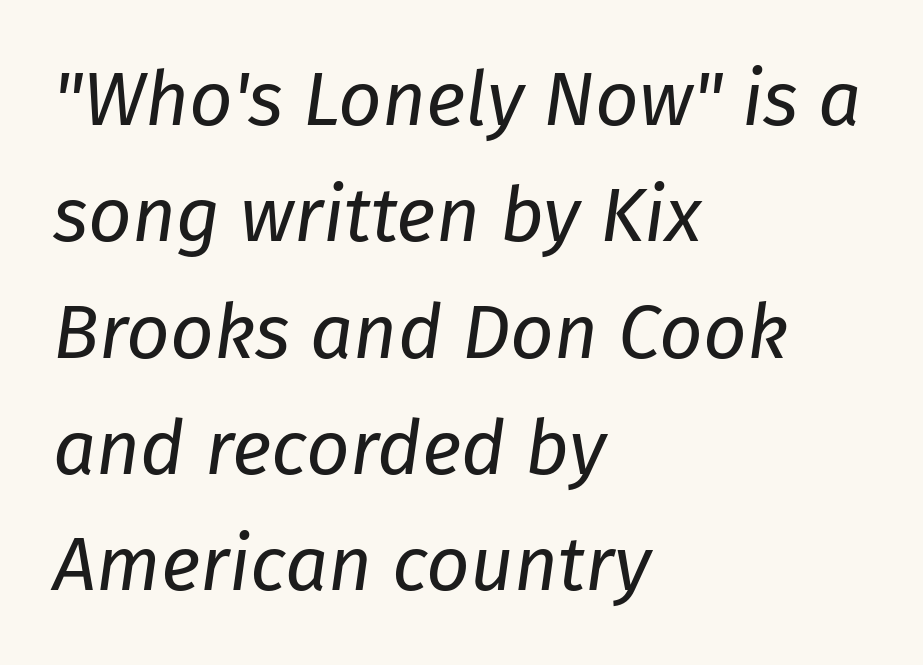
The image shows 76 px regular-weight type, italic (leaning right); set left-aligned, normal line spacing (1.53x), normal letter spacing, not underlined; low stroke contrast and a medium x-height.
